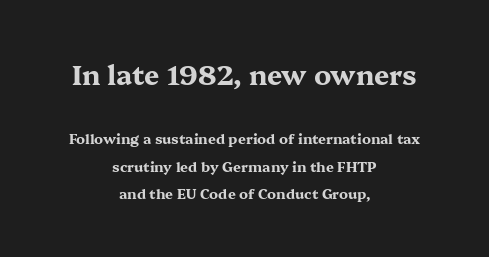
Q: Is the text bold? A: Yes.
Q: Is the text italic (slanted)? A: No, it is upright.
Q: Is the text underlined? A: No.
Q: How is the paragraph aligned? A: Centered.
Q: Is the spacing between letters normal or unusually wide? A: Normal.
Q: Is the spacing between lines tight, normal or loose? A: Loose.
Q: Which block of text is set in a larger size, the first (top) or the second (bottom)? A: The first (top) one.
